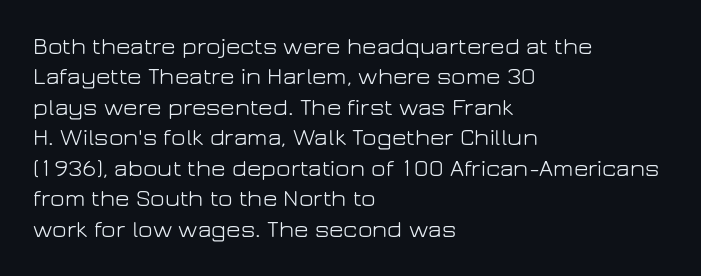
Q: Is the text bold? A: No.
Q: Is the text italic (slanted)? A: No, it is upright.
Q: Is the text underlined? A: No.
Q: How is the paragraph aligned? A: Left-aligned.
Q: Is the spacing between letters normal or unusually wide? A: Normal.
